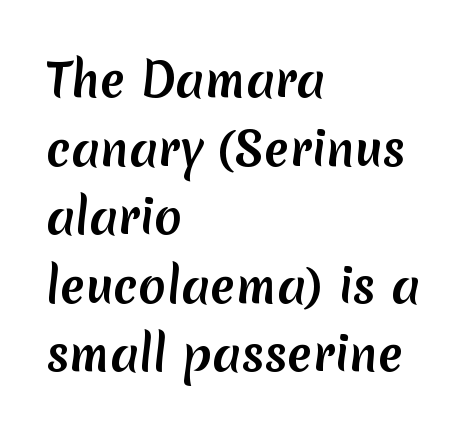
Is this a fixed-width face? No — the glyphs have proportional, varying widths. Stroke terminals: plain, sans-serif. Regarding leading, the lines here are spaced in the standard way. The string is rendered with underlining switched off. Inter-character spacing is left at the font's built-in metrics. Compared with a centered layout, this one pins lines to the left instead.
